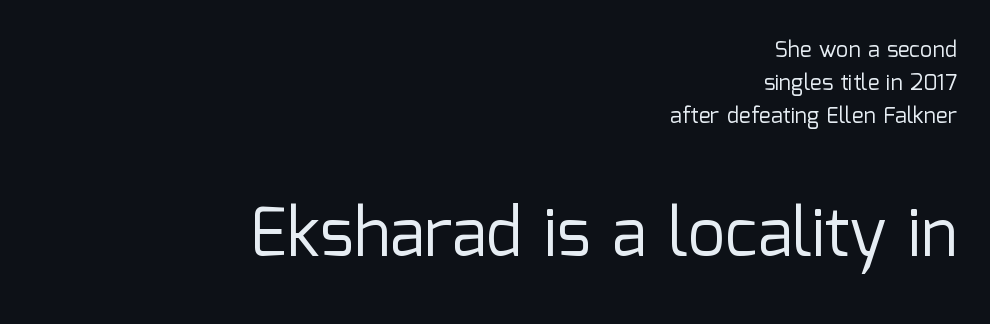
The lower block of text is set noticeably larger than the block above it. Stroke terminals: plain, sans-serif. Quick note: not italic, upright. Bold? No — there's no thickening of the strokes.
